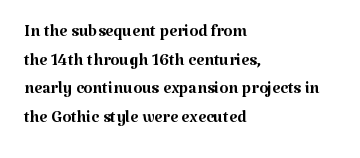
Beneath every word, the page is bare. On a weight scale, this lands at 450 or below. Look at the tracking — it's just the regular setting, nothing added. The typesetter chose a ragged-right arrangement here. Upright lettering throughout.
